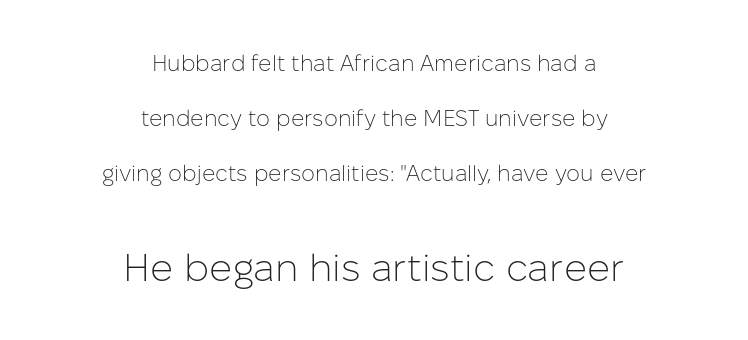
Q: Is the text bold? A: No.
Q: Is the text italic (slanted)? A: No, it is upright.
Q: Is the typeface a serif or a sans-serif typeface? A: Sans-serif.
Q: Is the text underlined? A: No.
Q: How is the paragraph aligned? A: Centered.
Q: Is the spacing between letters normal or unusually wide? A: Normal.
Q: Is the spacing between lines tight, normal or loose? A: Loose.
Q: Which block of text is set in a larger size, the first (top) or the second (bottom)? A: The second (bottom) one.
Q: Width (condensed, normal, or wide)? A: Normal.
Q: Stroke contrast? A: Low.
Q: x-height? A: Medium.
Q: Monospaced? A: No.
